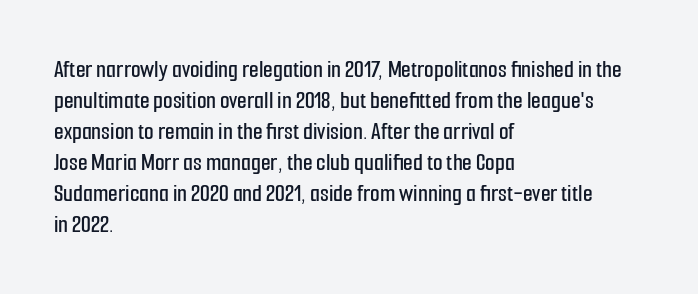
{"italic": "no", "underline": "no", "align": "left", "line_spacing_ratio": 1.24, "letter_spacing": "normal", "letter_spacing_em": 0.0, "glyph_px": 25}
